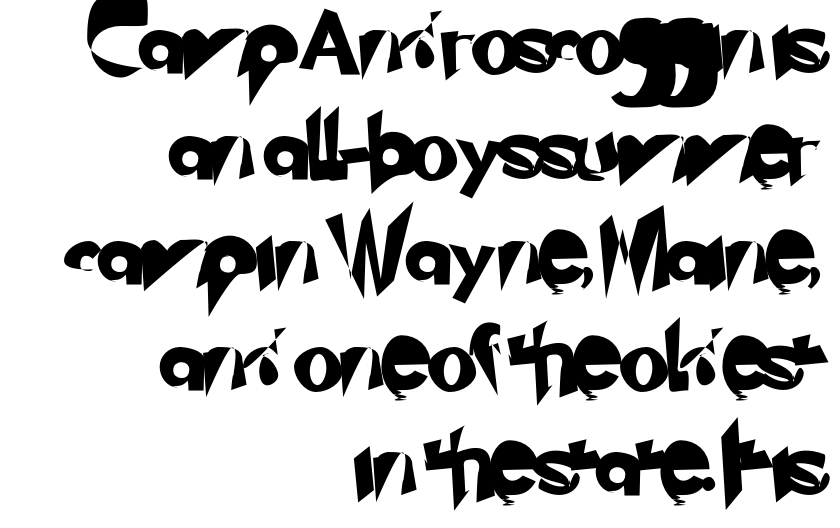
Q: Is the typeface a serif or a sans-serif typeface? A: Sans-serif.
Q: Is the text underlined? A: No.
Q: How is the paragraph aligned? A: Right-aligned.
Q: Is the spacing between letters normal or unusually wide? A: Normal.
Q: Is the spacing between lines tight, normal or loose? A: Normal.
Q: Width (condensed, normal, or wide)? A: Normal.
Q: Stroke contrast? A: Low.
Q: x-height? A: Small.
Q: Monospaced? A: No.
